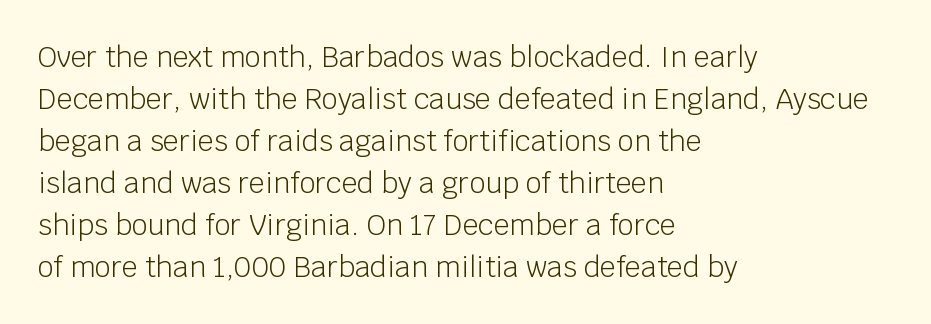
{"serif": "no", "italic": "no", "bold": "no", "weight": "light", "width": "normal", "stroke_contrast": "low", "x_height": "large", "monospaced": "no", "underline": "no", "align": "left", "line_spacing": "normal", "line_spacing_ratio": 1.5, "letter_spacing": "normal", "letter_spacing_em": 0.0, "glyph_px": 28}
